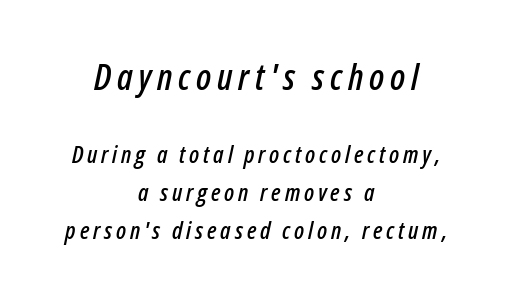
Q: Is the text italic (slanted)? A: Yes, it leans right by about 12 degrees.
Q: Is the text underlined? A: No.
Q: How is the paragraph aligned? A: Centered.
Q: Is the spacing between lines tight, normal or loose? A: Normal.
Q: Which block of text is set in a larger size, the first (top) or the second (bottom)? A: The first (top) one.
Q: Width (condensed, normal, or wide)? A: Condensed.
Q: Stroke contrast? A: Low.
Q: x-height? A: Medium.
Q: Monospaced? A: No.
